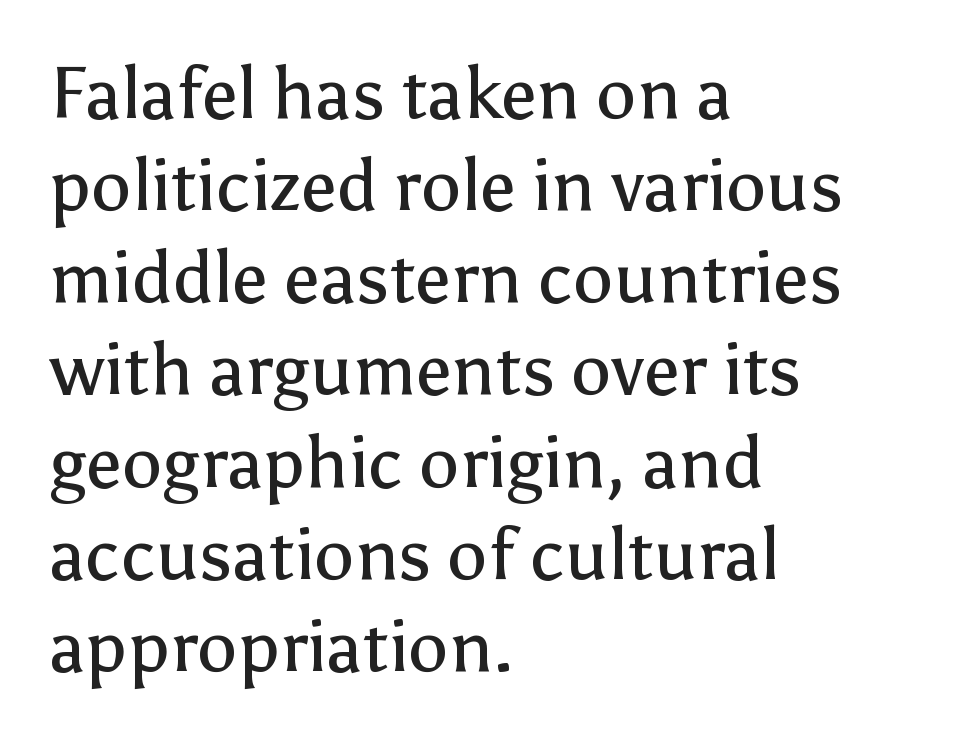
{"serif": "no", "italic": "no", "bold": "no", "weight": "regular", "width": "normal", "stroke_contrast": "low", "x_height": "medium", "monospaced": "no", "underline": "no", "align": "left", "line_spacing": "normal", "line_spacing_ratio": 1.28, "letter_spacing": "normal", "letter_spacing_em": 0.0, "glyph_px": 72}
